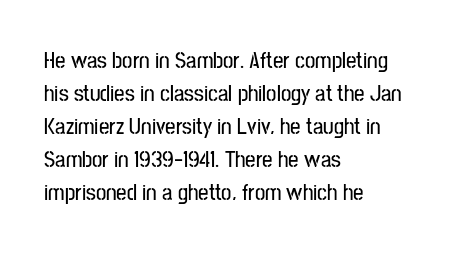
The block of text has a typical density, with ordinary space between rows. Tracking here is standard; glyphs follow each other at the usual distance. The strip under each line holds only bare page. The lettering holds an erect, upright posture throughout. Teacher's note: observe the even left margin — that is flush-left alignment.
